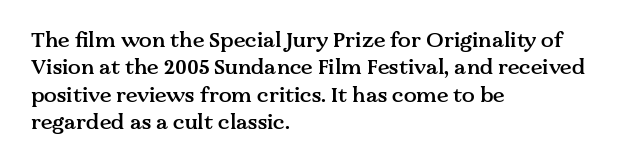
Line beginnings align vertically; line endings do not. Weight: semibold (demi). Tracking here is standard; glyphs follow each other at the usual distance. If you drew a line through each stem, it would be perfectly vertical. Has an underline been added? It has not.
